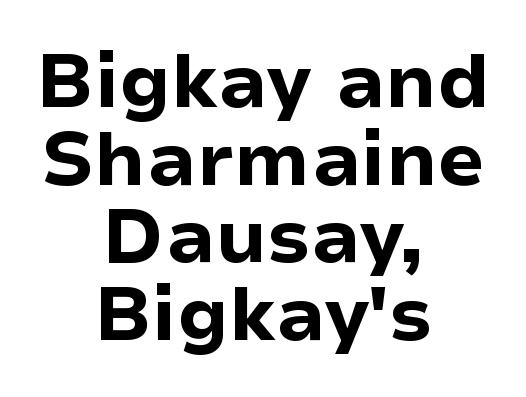
The image shows 76 px bold sans-serif type, upright; set centered, tight line spacing (1.02x), normal letter spacing, not underlined; low stroke contrast and a medium x-height.
